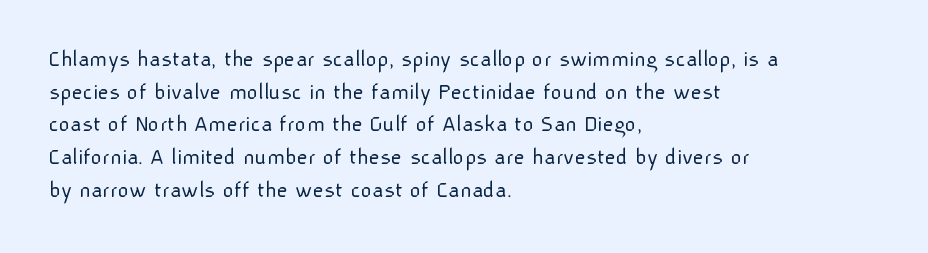
The image shows 24 px text type, upright; set left-aligned, normal line spacing (1.36x), normal letter spacing, not underlined.
